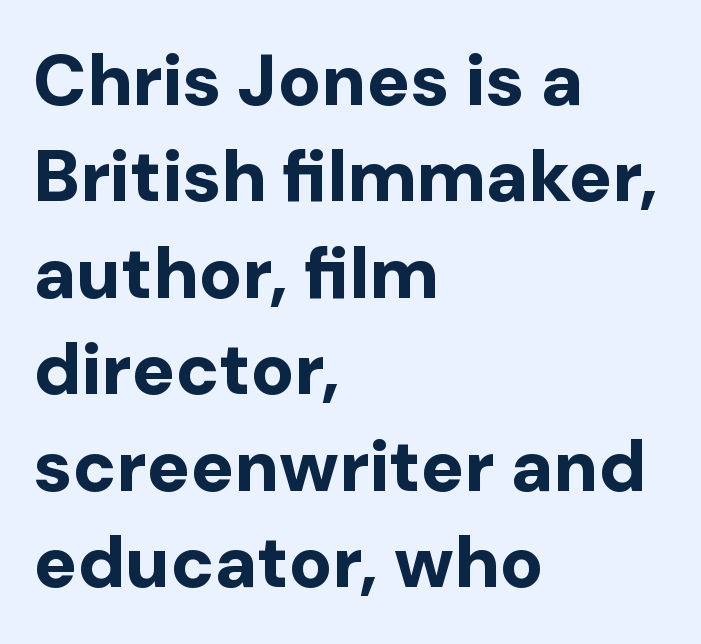
{"serif": "no", "italic": "no", "bold": "yes", "weight": "bold", "width": "normal", "stroke_contrast": "low", "x_height": "medium", "monospaced": "no", "underline": "no", "align": "left", "line_spacing": "normal", "line_spacing_ratio": 1.34, "letter_spacing": "normal", "letter_spacing_em": 0.0, "glyph_px": 72}
